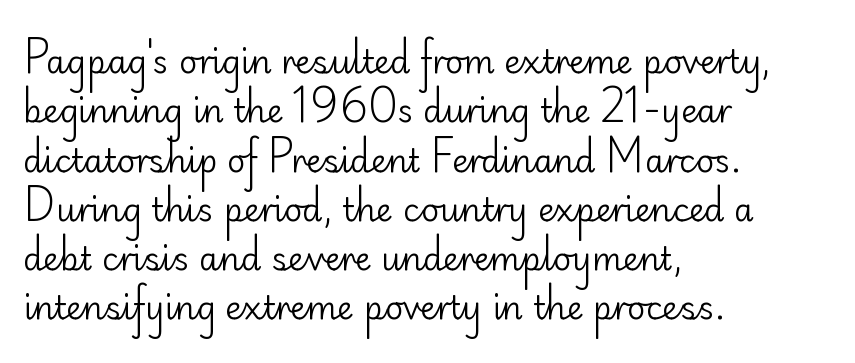
Here the designer chose a conventional face with non-uniform glyph widths. Honestly, the row spacing looks completely unremarkable. You can tell from the bare stems that sans-serif type was used. What stands out about the letter spacing? Nothing — it is the standard amount. The passage is arranged the way most books set body copy — flush left. Quick note: underline off.
